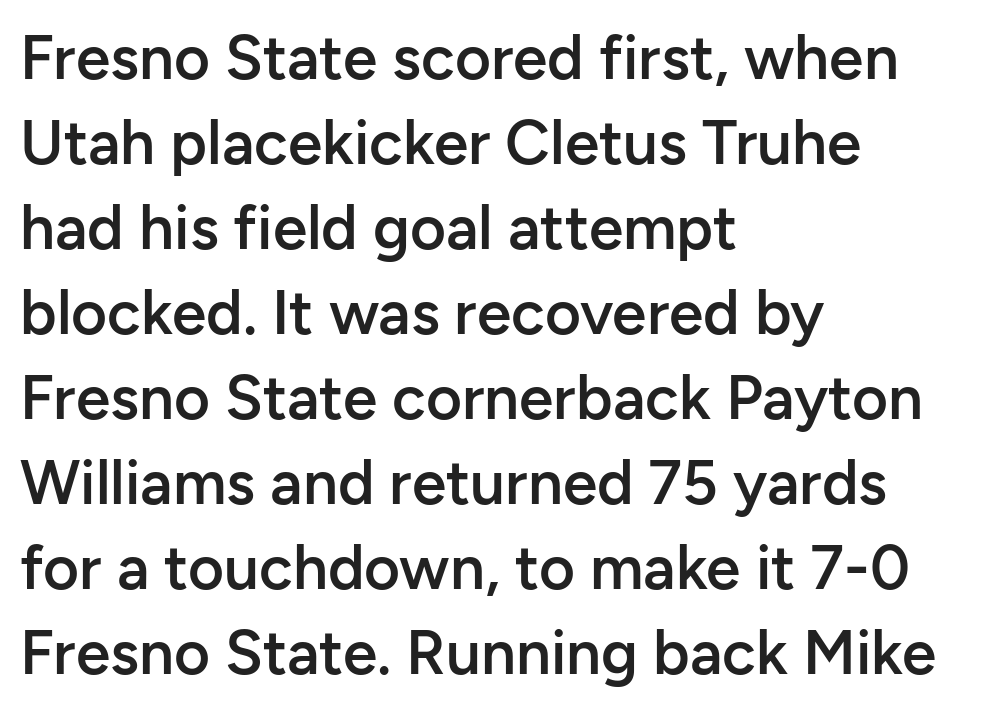
The letters are semibold — heavier than regular but short of a full bold. Unlike italic type, these characters show no tilt at all. Vertical spacing — default. You could not count columns in this text — the font is proportionally spaced. Stroke terminals: plain, sans-serif.
